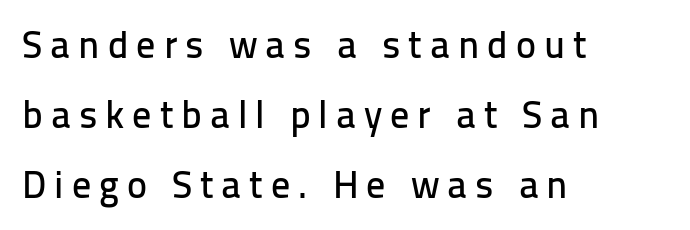
The image shows 38 px sans-serif type, upright; set left-aligned, line spacing 1.84x, unusually wide letter spacing (+0.21 em), not underlined; low stroke contrast and a medium x-height.
